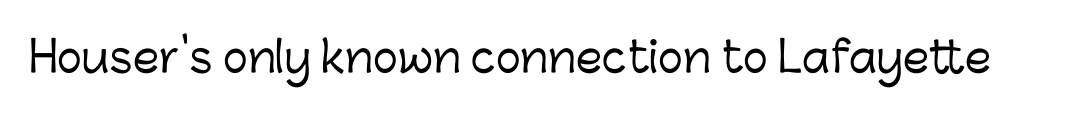
Q: Is the text italic (slanted)? A: No, it is upright.
Q: Is the typeface a serif or a sans-serif typeface? A: Sans-serif.
Q: Is the text underlined? A: No.
Q: Is the spacing between letters normal or unusually wide? A: Normal.
Q: Width (condensed, normal, or wide)? A: Normal.
Q: Stroke contrast? A: Low.
Q: x-height? A: Medium.
Q: Monospaced? A: No.
